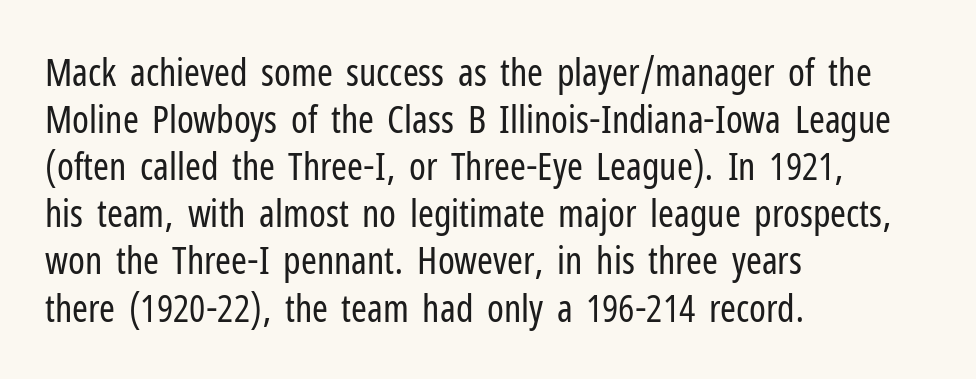
The image shows 38 px regular-weight, condensed sans-serif type, upright; set left-aligned, line spacing 1.24x, normal letter spacing, not underlined; low stroke contrast and a medium x-height.
